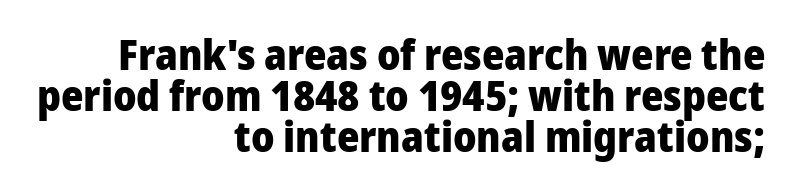
Q: Is the text bold? A: Yes.
Q: Is the text italic (slanted)? A: No, it is upright.
Q: Is the typeface a serif or a sans-serif typeface? A: Sans-serif.
Q: Is the text underlined? A: No.
Q: How is the paragraph aligned? A: Right-aligned.
Q: Is the spacing between letters normal or unusually wide? A: Normal.
Q: Is the spacing between lines tight, normal or loose? A: Tight.
Q: Width (condensed, normal, or wide)? A: Normal.
Q: Stroke contrast? A: Low.
Q: x-height? A: Medium.
Q: Monospaced? A: No.
